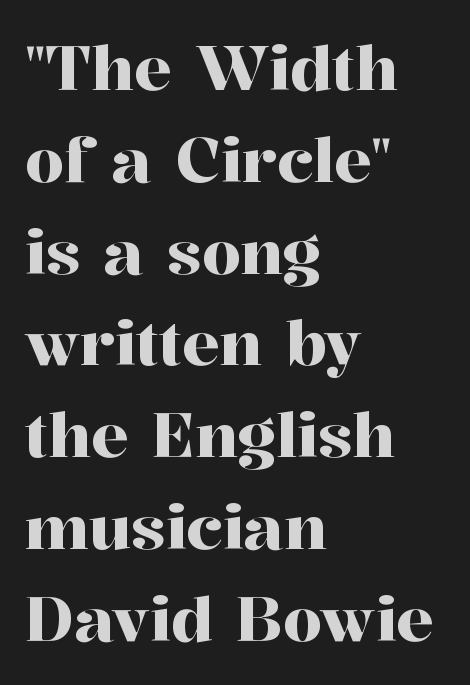
The image shows 62 px serif type, upright; set left-aligned, normal line spacing (1.48x), normal letter spacing, not underlined; high stroke contrast and a medium x-height.
